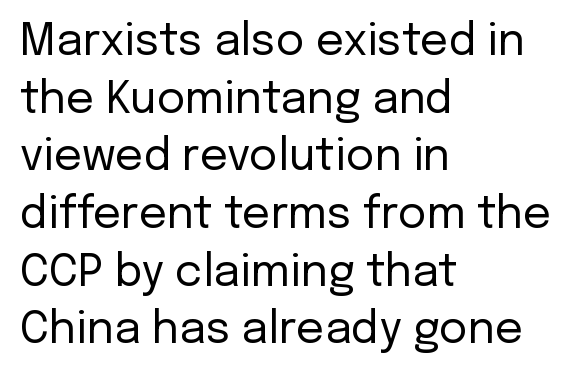
The image shows 44 px regular-weight sans-serif type, upright; set left-aligned, normal line spacing (1.31x), normal letter spacing, not underlined; low stroke contrast and a medium x-height.
